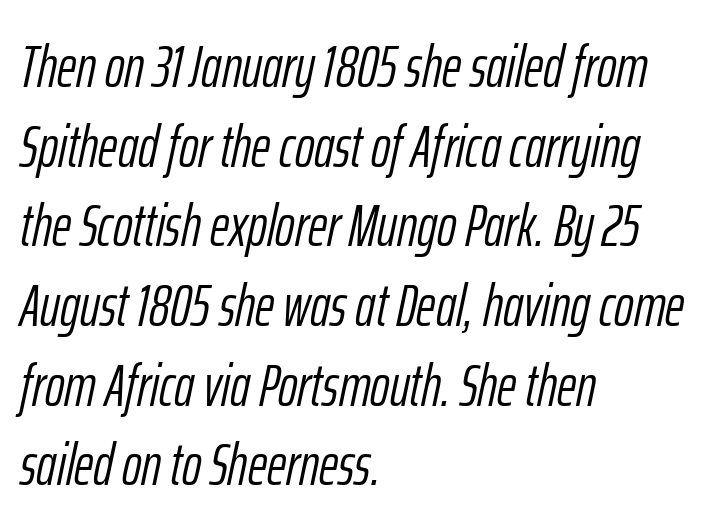
{"italic": "yes", "lean": "right", "slant_degrees": 12, "bold": "no", "weight": "light", "width": "condensed", "stroke_contrast": "low", "x_height": "medium", "monospaced": "no", "underline": "no", "align": "left", "line_spacing": "normal", "line_spacing_ratio": 1.35, "letter_spacing": "normal", "letter_spacing_em": 0.0, "glyph_px": 59}
